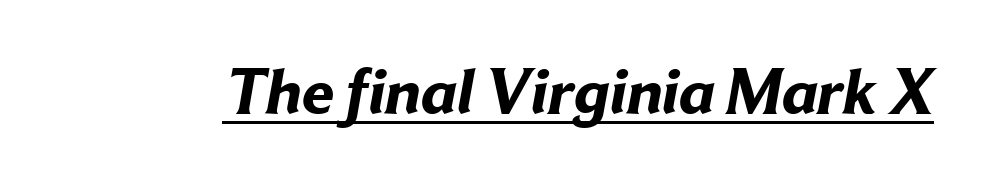
Q: Is the text bold? A: Yes.
Q: Is the typeface a serif or a sans-serif typeface? A: Sans-serif.
Q: Is the text underlined? A: Yes.
Q: Is the spacing between letters normal or unusually wide? A: Normal.
Q: Width (condensed, normal, or wide)? A: Normal.
Q: Stroke contrast? A: Low.
Q: x-height? A: Medium.
Q: Monospaced? A: No.
